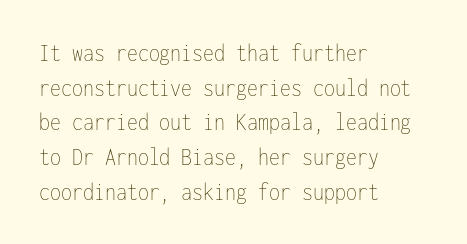
The letters stand straight up with perfectly vertical stems. The typesetter chose a ragged-right arrangement here. What's the leading like? Ordinary, nothing unusual. Nothing unusual about the tracking: characters are spaced as the font intends. Is the stroke heavy? The answer is a plain regular-or-lighter.
